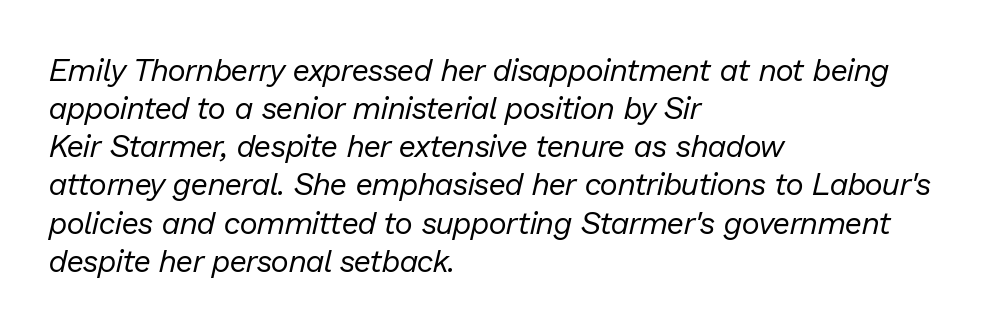
These lines are rendered in a variable-pitch font. Check under the words: just untouched page. Each line starts at the same left margin while the right side varies. Compared with typical body copy, the letter spacing here is the same.
